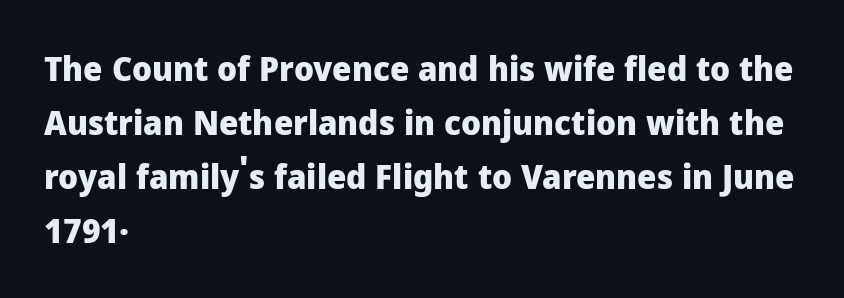
Q: Is the text bold? A: Yes.
Q: Is the text italic (slanted)? A: No, it is upright.
Q: Is the typeface a serif or a sans-serif typeface? A: Sans-serif.
Q: Is the text underlined? A: No.
Q: How is the paragraph aligned? A: Left-aligned.
Q: Is the spacing between letters normal or unusually wide? A: Normal.
Q: Is the spacing between lines tight, normal or loose? A: Normal.
Q: Width (condensed, normal, or wide)? A: Normal.
Q: Stroke contrast? A: Low.
Q: x-height? A: Medium.
Q: Monospaced? A: No.
